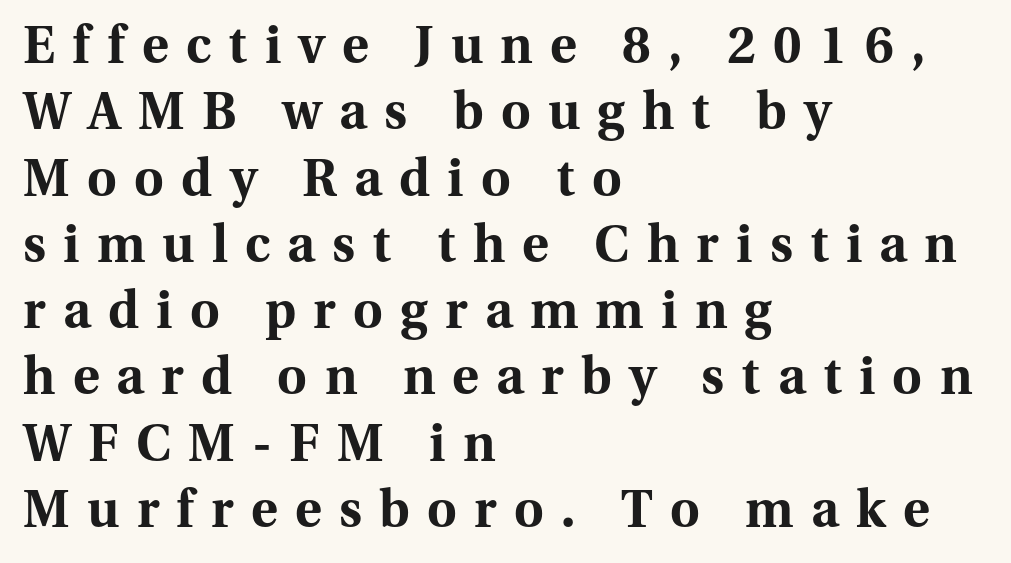
{"serif": "yes", "italic": "no", "bold": "yes", "weight": "bold", "width": "normal", "stroke_contrast": "medium", "x_height": "medium", "monospaced": "no", "underline": "no", "align": "left", "line_spacing": "normal", "line_spacing_ratio": 1.3, "letter_spacing": "wide", "letter_spacing_em": 0.34, "glyph_px": 51}
